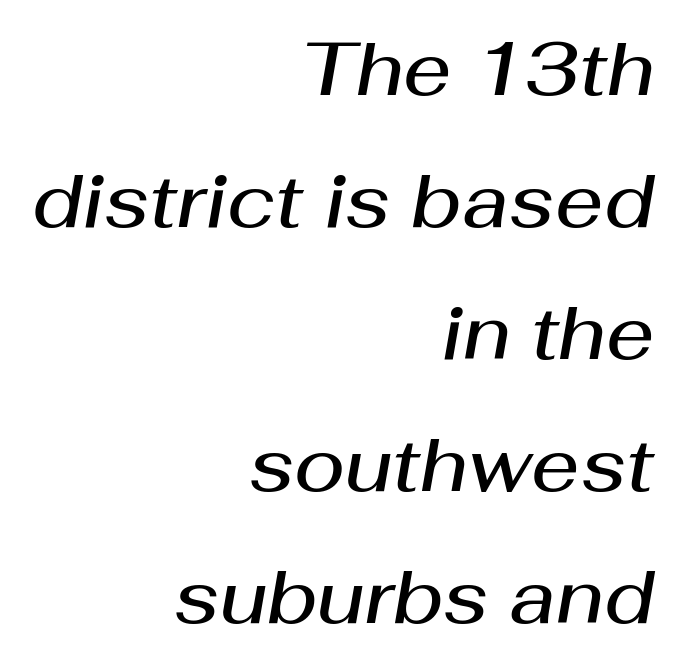
{"italic": "yes", "lean": "right", "slant_degrees": 10, "bold": "semi", "weight": "semibold", "width": "normal", "stroke_contrast": "medium", "x_height": "medium", "monospaced": "no", "underline": "no", "align": "right", "line_spacing_ratio": 1.76, "letter_spacing": "normal", "letter_spacing_em": 0.0, "glyph_px": 75}
